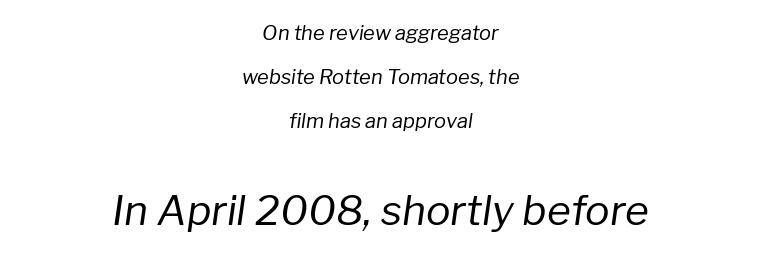
The image shows 41 px regular-weight type, italic (leaning right); set centered, loose line spacing (2.21x), normal letter spacing, not underlined; the second (bottom) block is 2.05x larger; low stroke contrast and a medium x-height.
